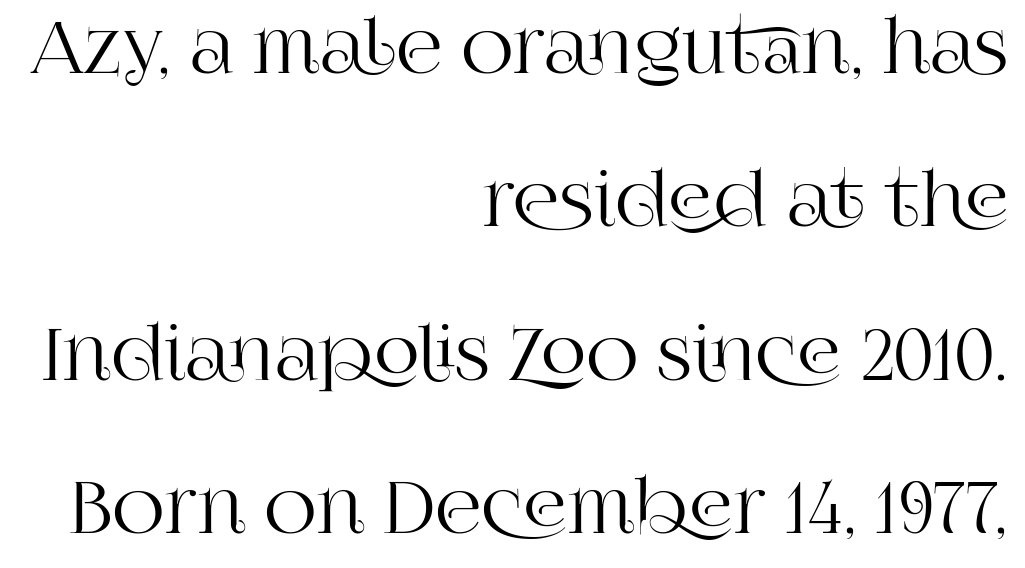
{"serif": "yes", "italic": "no", "width": "normal", "stroke_contrast": "high", "x_height": "large", "monospaced": "no", "underline": "no", "align": "right", "line_spacing": "loose", "line_spacing_ratio": 2.1, "letter_spacing": "normal", "letter_spacing_em": 0.0, "glyph_px": 73}
